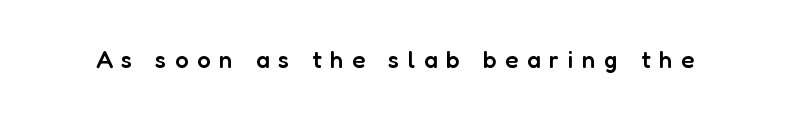
The image shows 24 px text type, upright; set unusually wide letter spacing (+0.36 em), not underlined.
